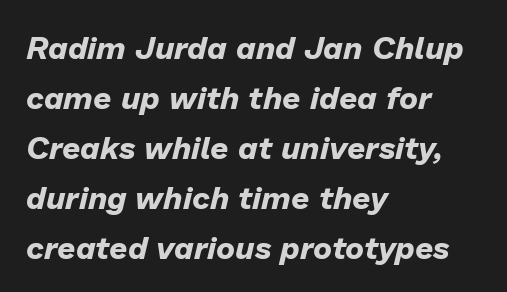
Plenty of ink on the page — the face is bold. Students, note that the glyphs here touch the page at normal intervals. Is the block centered? No — it sits flush against the left margin. The passage shown stacks its lines at a standard gap. Decoration check: the copy has no underline.
